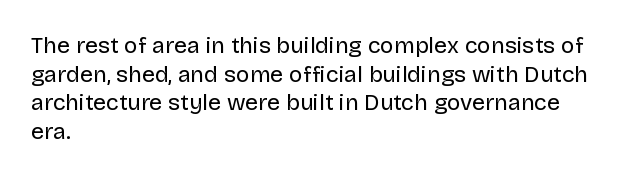
Q: Is the text bold? A: No.
Q: Is the text italic (slanted)? A: No, it is upright.
Q: Is the text underlined? A: No.
Q: How is the paragraph aligned? A: Left-aligned.
Q: Is the spacing between letters normal or unusually wide? A: Normal.
Q: Is the spacing between lines tight, normal or loose? A: Normal.
